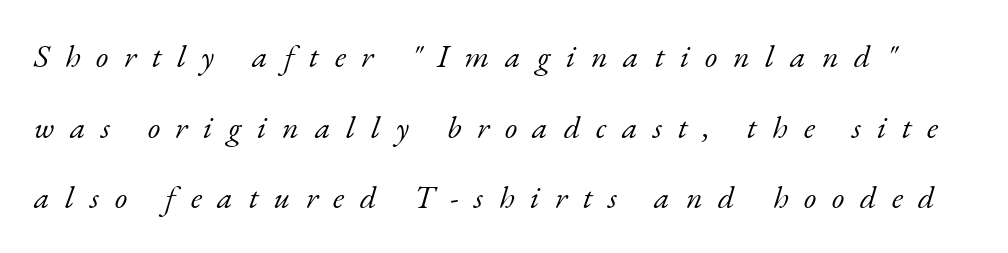
The image shows 32 px light serif type, italic (leaning right); set loose line spacing (2.21x), unusually wide letter spacing (+0.49 em), not underlined; low stroke contrast and a small x-height.
